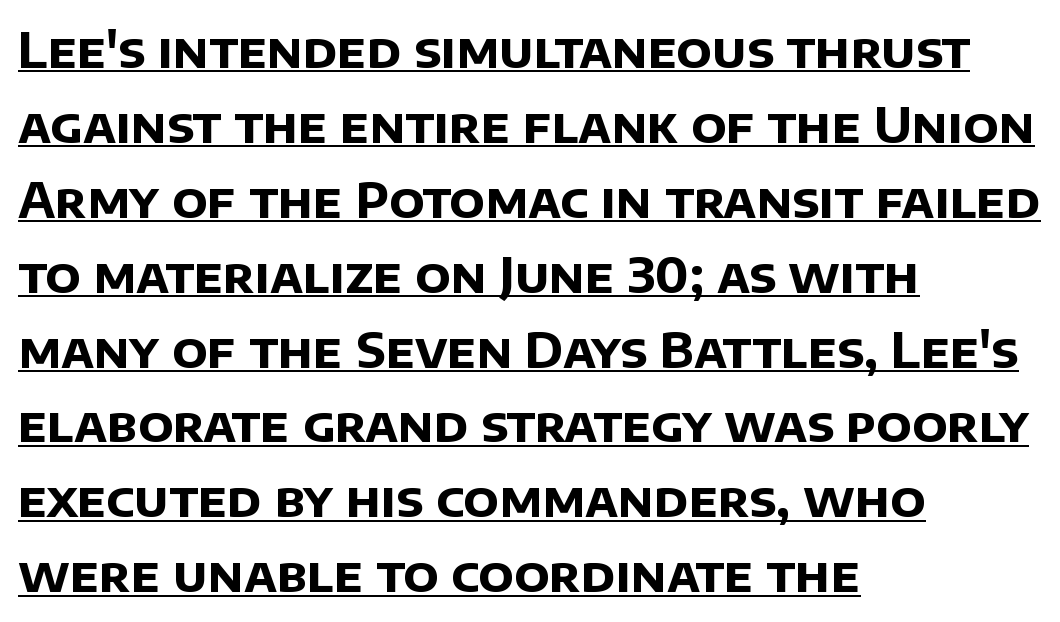
Q: Is the text bold? A: Yes.
Q: Is the typeface a serif or a sans-serif typeface? A: Sans-serif.
Q: Is the text underlined? A: Yes.
Q: How is the paragraph aligned? A: Left-aligned.
Q: Is the spacing between letters normal or unusually wide? A: Normal.
Q: Is the spacing between lines tight, normal or loose? A: Normal.
Q: Width (condensed, normal, or wide)? A: Normal.
Q: Stroke contrast? A: Low.
Q: x-height? A: Large.
Q: Monospaced? A: No.
